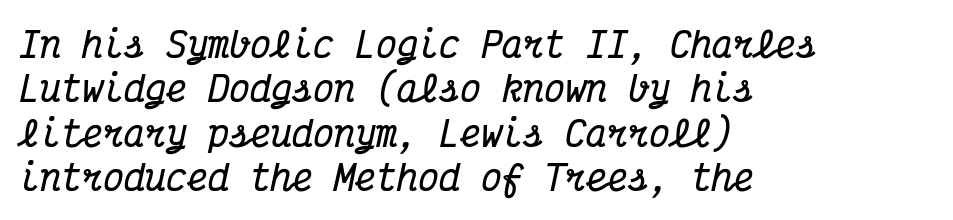
{"serif": "yes", "italic": "yes", "lean": "right", "slant_degrees": 12, "bold": "yes", "weight": "bold", "width": "condensed", "stroke_contrast": "medium", "x_height": "medium", "monospaced": "yes", "underline": "no", "align": "left", "line_spacing": "normal", "line_spacing_ratio": 1.27, "letter_spacing": "normal", "letter_spacing_em": 0.0, "glyph_px": 35}
